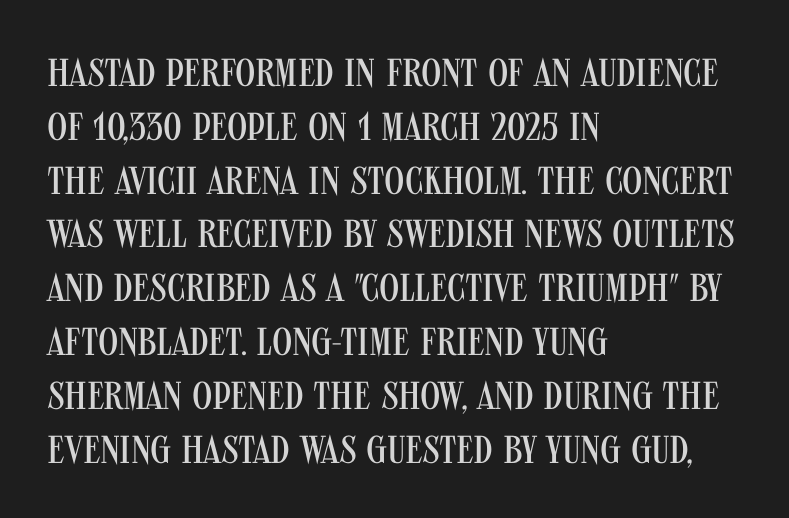
Each word holds together tightly as a unit, with standard inter-letter gaps. I'd call this a sans setting — the letters go barefoot. A typesetter would call this proportional, since set widths differ per character. Students, observe: this is what conventionally led text looks like. When letters stand straight like this, we call the style roman or upright.
